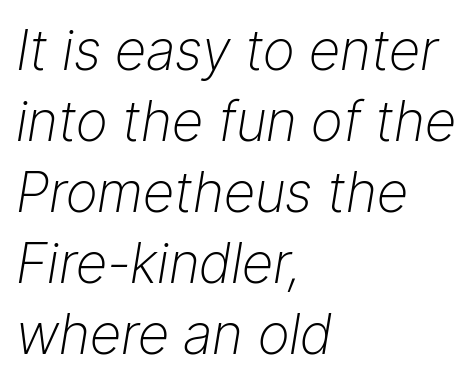
The image shows 55 px light type, italic (leaning right); set left-aligned, normal line spacing (1.29x), normal letter spacing, not underlined; low stroke contrast and a medium x-height.
